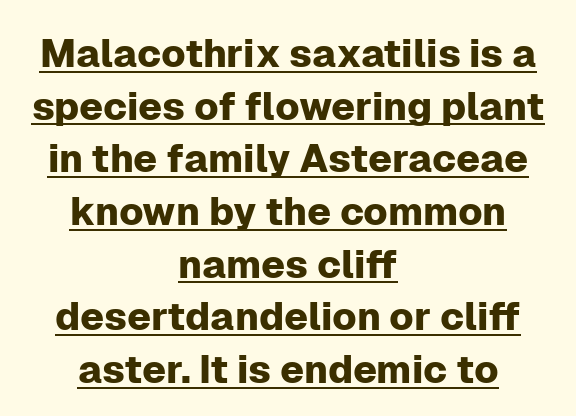
Q: Is the text italic (slanted)? A: No, it is upright.
Q: Is the typeface a serif or a sans-serif typeface? A: Sans-serif.
Q: Is the text underlined? A: Yes.
Q: How is the paragraph aligned? A: Centered.
Q: Is the spacing between letters normal or unusually wide? A: Normal.
Q: Is the spacing between lines tight, normal or loose? A: Normal.
Q: Width (condensed, normal, or wide)? A: Normal.
Q: Stroke contrast? A: Low.
Q: x-height? A: Medium.
Q: Monospaced? A: No.
